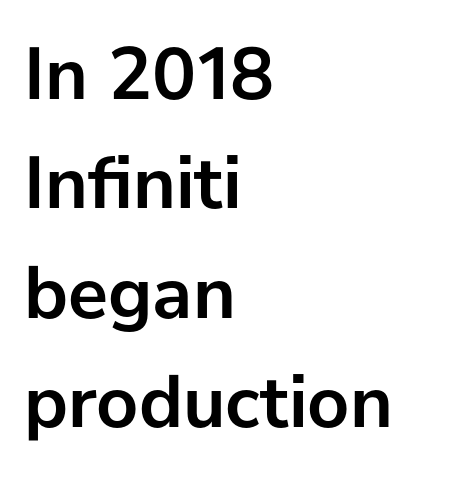
The image shows 75 px semibold sans-serif type, upright; set left-aligned, normal line spacing (1.46x), normal letter spacing, not underlined; low stroke contrast and a medium x-height.
